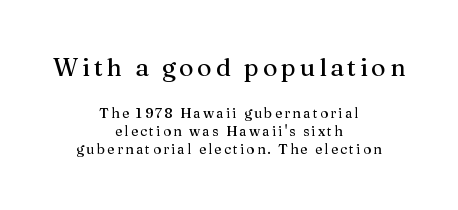
A bare baseline throughout the passage. Is there much room between lines? A standard amount, neither cramped nor airy. Type size steps down from the first block to the second. The letters stand straight up with perfectly vertical stems. Horizontally, the lines are justified to the midpoint only.
